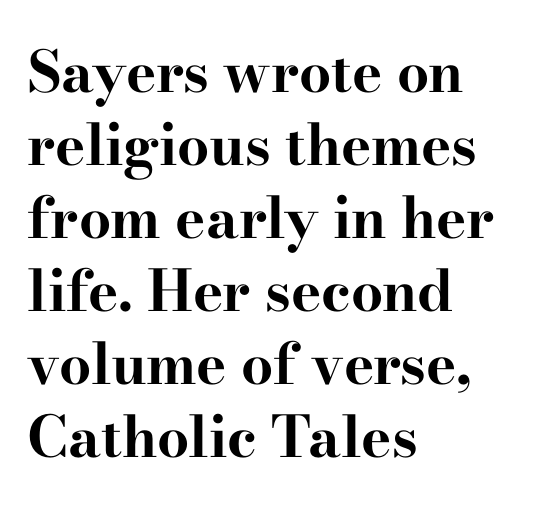
{"serif": "yes", "italic": "no", "bold": "yes", "weight": "bold", "width": "wide", "stroke_contrast": "high", "x_height": "small", "monospaced": "no", "underline": "no", "align": "left", "line_spacing": "normal", "line_spacing_ratio": 1.28, "letter_spacing": "normal", "letter_spacing_em": 0.0, "glyph_px": 57}
